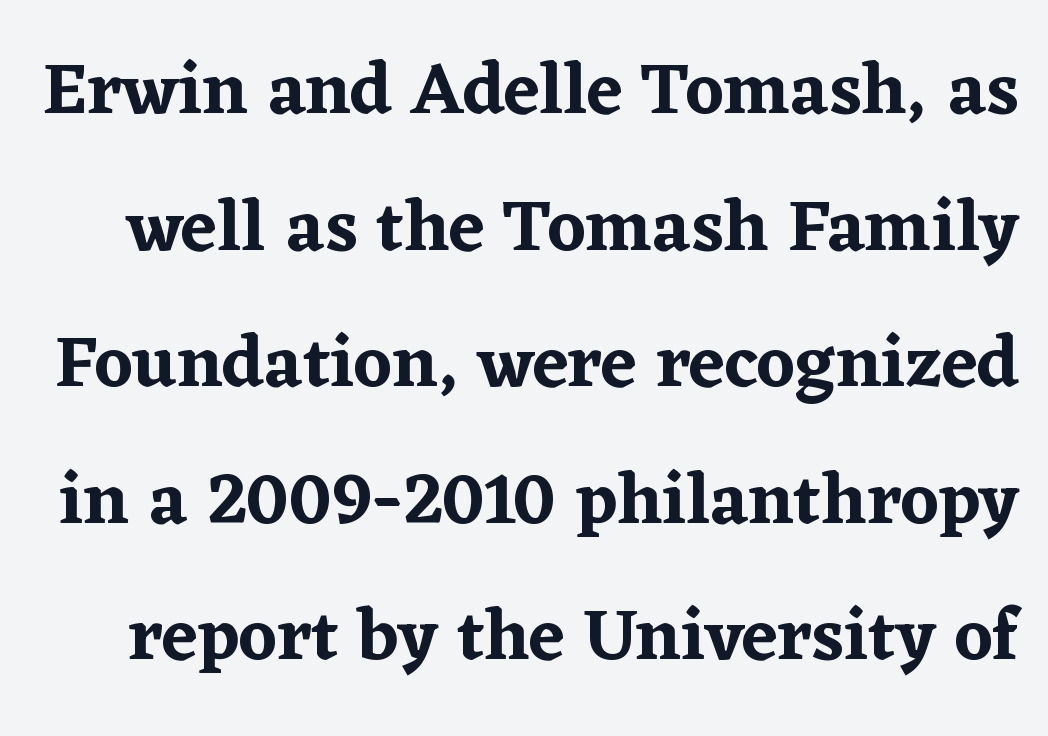
{"serif": "yes", "italic": "no", "width": "normal", "stroke_contrast": "low", "x_height": "medium", "monospaced": "no", "underline": "no", "line_spacing_ratio": 1.87, "letter_spacing": "normal", "letter_spacing_em": 0.0, "glyph_px": 73}
